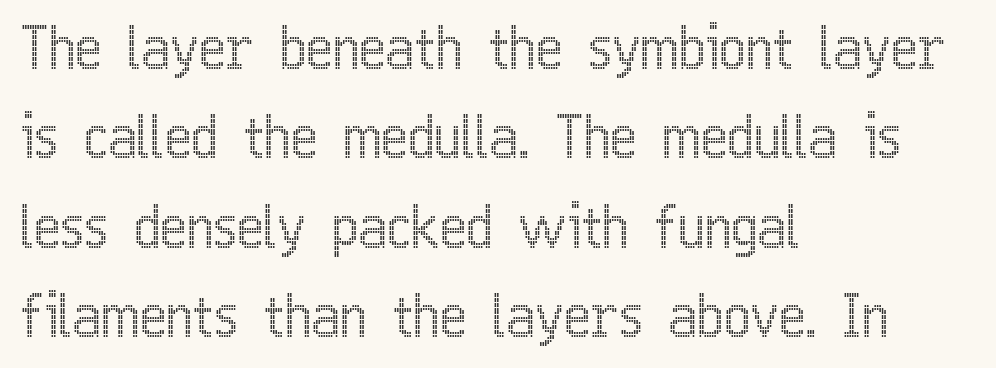
Q: Is the text italic (slanted)? A: No, it is upright.
Q: Is the text underlined? A: No.
Q: How is the paragraph aligned? A: Left-aligned.
Q: Is the spacing between letters normal or unusually wide? A: Normal.
Q: Is the spacing between lines tight, normal or loose? A: Normal.
Q: Width (condensed, normal, or wide)? A: Condensed.
Q: x-height? A: Medium.
Q: Monospaced? A: No.
